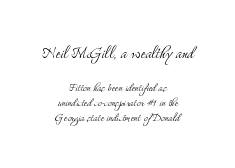
The image shows 20 px text type; set centered, tight line spacing (1.09x), normal letter spacing, not underlined; the first (top) block is 1.43x larger.
